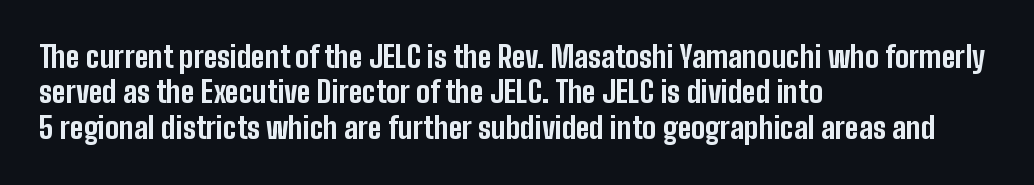
The image shows 29 px bold, condensed sans-serif type, upright; set left-aligned, line spacing 1.22x, normal letter spacing, not underlined; low stroke contrast and a medium x-height.
